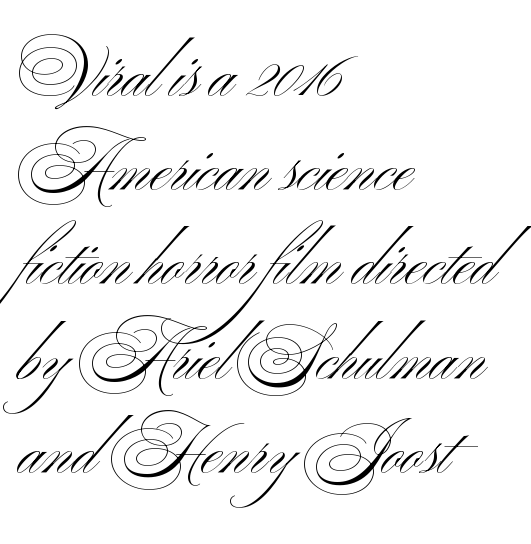
Any mark beneath the type? The region is blank. The line texture is even and compact thanks to regular tracking. Counters stay open thanks to moderate or lighter strokes. Compared with a centered layout, this one pins lines to the left instead.
